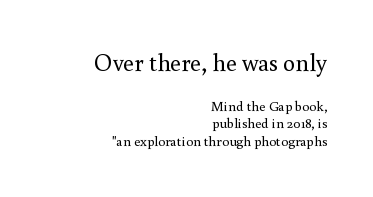
Each new line begins a customary step beneath the previous one. Posture: straight, roman, zero tilt. Weight class: somewhere from thin through regular. A typesetter would call this zero additional tracking. This rendering features lettering with no underline. These lines stack with their right ends in a neat column.
